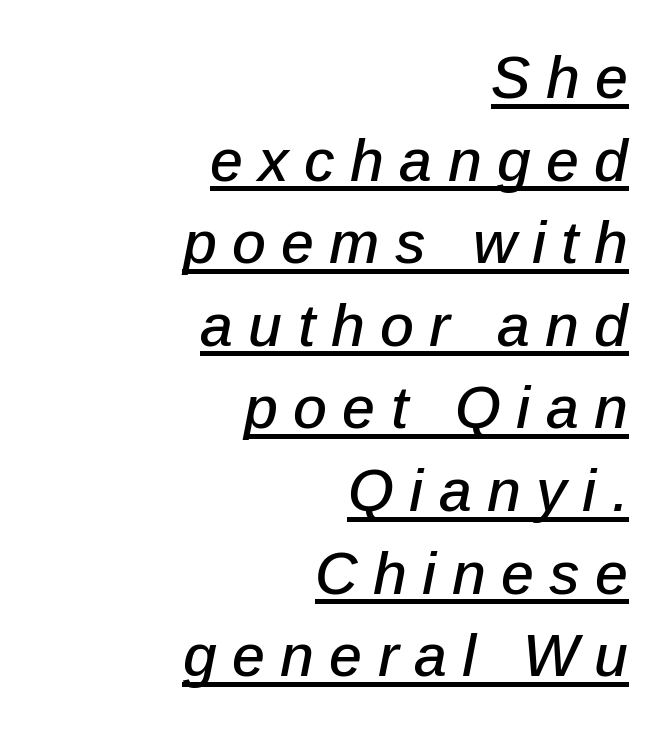
{"italic": "yes", "lean": "right", "slant_degrees": 12, "width": "normal", "stroke_contrast": "low", "x_height": "medium", "monospaced": "no", "underline": "yes", "align": "right", "line_spacing": "normal", "line_spacing_ratio": 1.4, "letter_spacing": "wide", "letter_spacing_em": 0.26, "glyph_px": 59}
